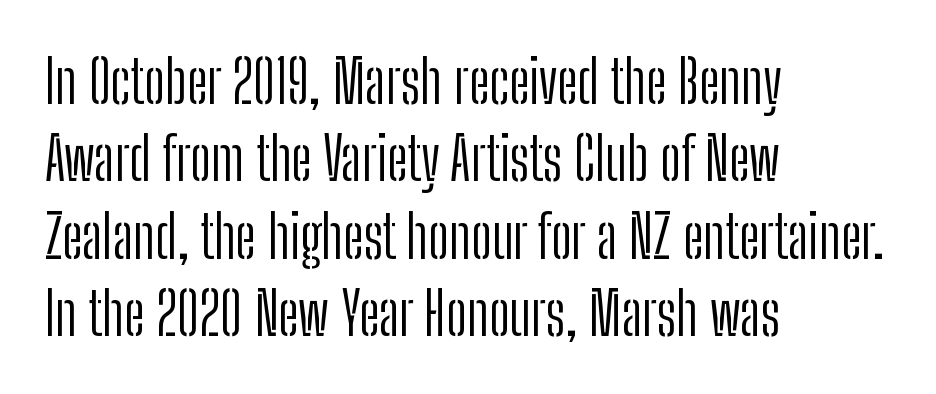
Descenders are the only things crossing below the line. The type is set solid horizontally, with unmodified tracking. The font sits on the lighter half of the weight spectrum, regular included. The rag falls on the right side of this text block. Each letter's strokes conclude bluntly, with no projecting serifs.
